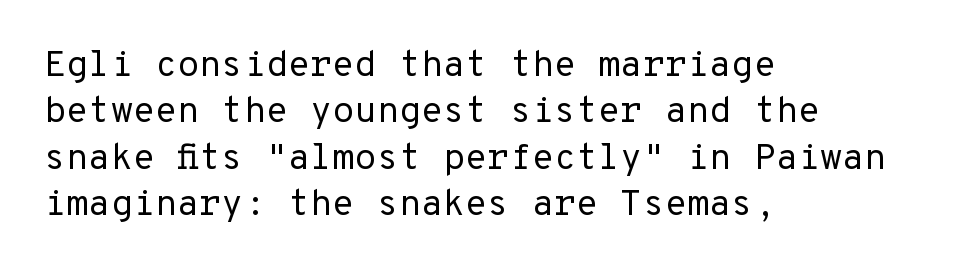
The space directly below the letters is spotless. Is the type heavy? It reads as light-to-regular instead. Horizontally, the lines are justified to the leading edge only. Regarding leading, the lines here are spaced in the standard way. This sample has the even, mechanical cadence of fixed-width lettering.
